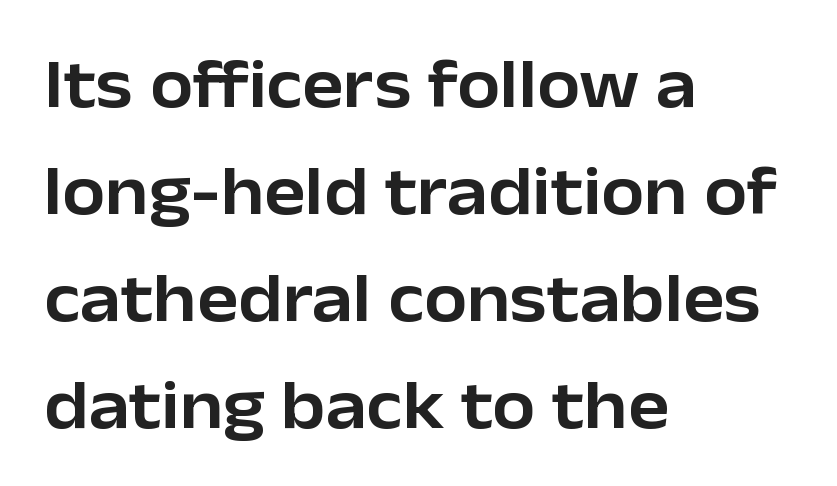
Clear beneath every line of the passage. Spacing verdict: proportional, widths tailored to each character. No extra tracking has been applied to these lines. Regarding leading, the lines here are spaced in the standard way.
